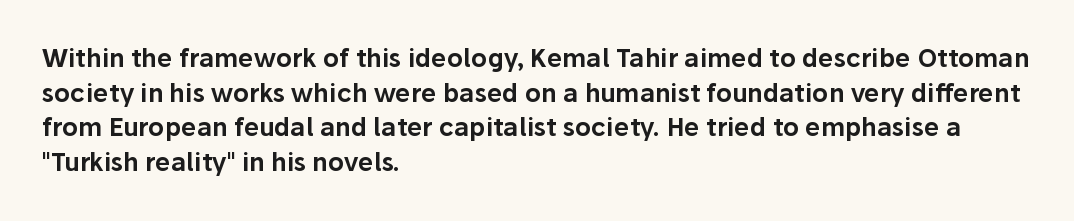
{"italic": "no", "underline": "no", "align": "left", "line_spacing": "normal", "line_spacing_ratio": 1.39, "letter_spacing": "normal", "letter_spacing_em": 0.0, "glyph_px": 25}
